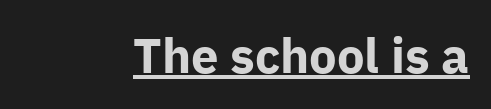
Q: Is the text bold? A: Yes.
Q: Is the text italic (slanted)? A: No, it is upright.
Q: Is the typeface a serif or a sans-serif typeface? A: Sans-serif.
Q: Is the text underlined? A: Yes.
Q: Is the spacing between letters normal or unusually wide? A: Normal.
Q: Width (condensed, normal, or wide)? A: Normal.
Q: Stroke contrast? A: Low.
Q: x-height? A: Medium.
Q: Monospaced? A: No.
